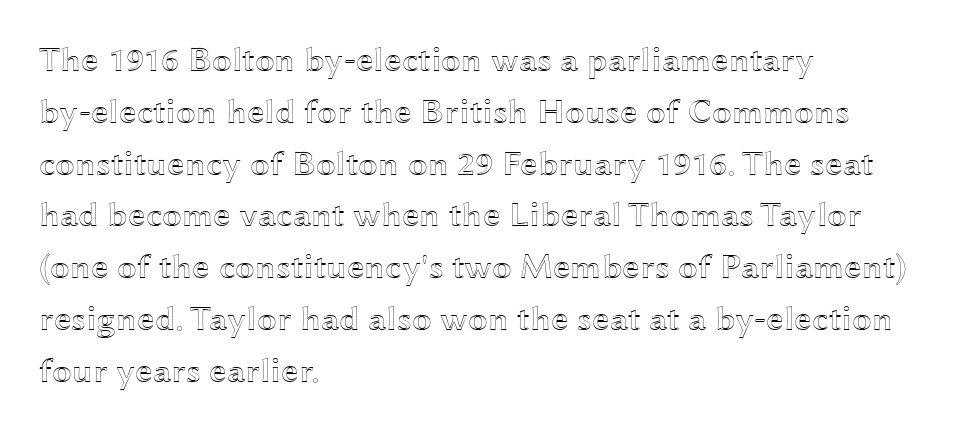
The image shows 35 px wide type, upright; set left-aligned, normal line spacing (1.48x), normal letter spacing, not underlined; a medium x-height.
